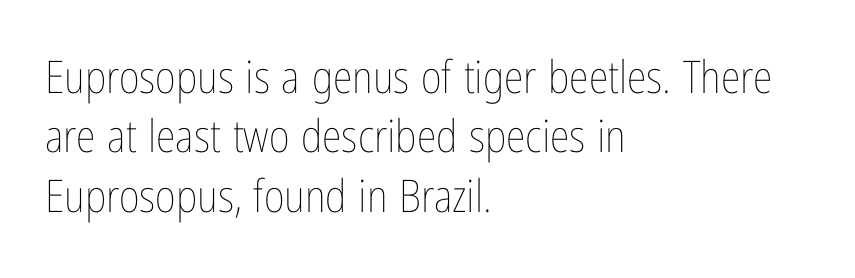
Q: Is the text bold? A: No.
Q: Is the text italic (slanted)? A: No, it is upright.
Q: Is the text underlined? A: No.
Q: How is the paragraph aligned? A: Left-aligned.
Q: Is the spacing between letters normal or unusually wide? A: Normal.
Q: Is the spacing between lines tight, normal or loose? A: Normal.
Q: Width (condensed, normal, or wide)? A: Condensed.
Q: Stroke contrast? A: Low.
Q: x-height? A: Medium.
Q: Monospaced? A: No.
